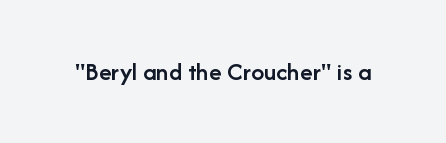
Q: Is the text bold? A: Semi-bold.
Q: Is the text italic (slanted)? A: No, it is upright.
Q: Is the text underlined? A: No.
Q: Is the spacing between letters normal or unusually wide? A: Normal.
